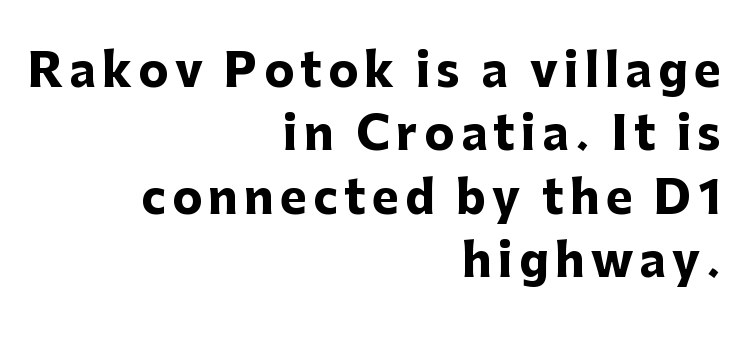
The font family rendered here belongs to the sans-serif group. Style check: upright. Is the block centered? No — it sits flush against the right margin. This sample keeps an unexceptional amount of space between lines.
